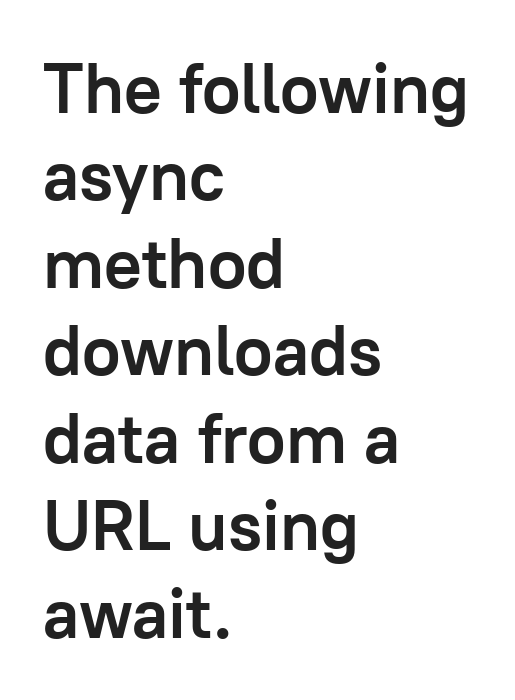
{"serif": "no", "italic": "no", "bold": "yes", "weight": "semibold", "width": "normal", "stroke_contrast": "low", "x_height": "medium", "monospaced": "no", "underline": "no", "align": "left", "line_spacing": "normal", "line_spacing_ratio": 1.25, "letter_spacing": "normal", "letter_spacing_em": 0.0, "glyph_px": 70}
